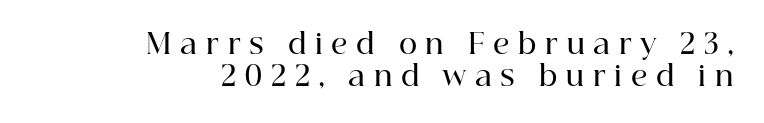
{"serif": "yes", "italic": "no", "bold": "semi", "weight": "semibold", "width": "normal", "stroke_contrast": "high", "x_height": "medium", "monospaced": "no", "underline": "no", "align": "right", "line_spacing": "tight", "line_spacing_ratio": 1.13, "letter_spacing": "wide", "letter_spacing_em": 0.31, "glyph_px": 28}
